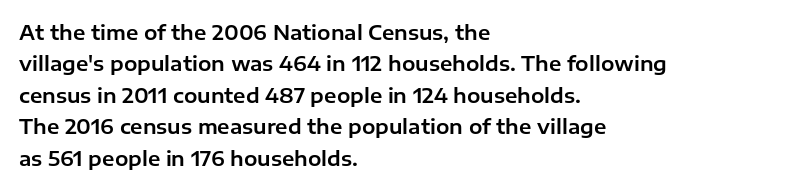
Compared with a centered layout, this one pins lines to the left instead. The space beneath each line is pristine and unruled. The passage shown stacks its lines at a standard gap. Do the letters lean? They stand straight. Spacing between characters is what you'd get straight out of the box.
